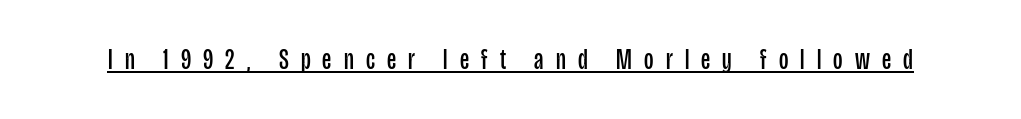
You can tell from the bare stems that sans-serif type was used. The face used here is proportionally spaced, like ordinary book or web type. The glyphs are accompanied by a horizontal stroke just below them. The rendering inserts visible extra space after every character. This is roman type, the default non-slanted kind.
